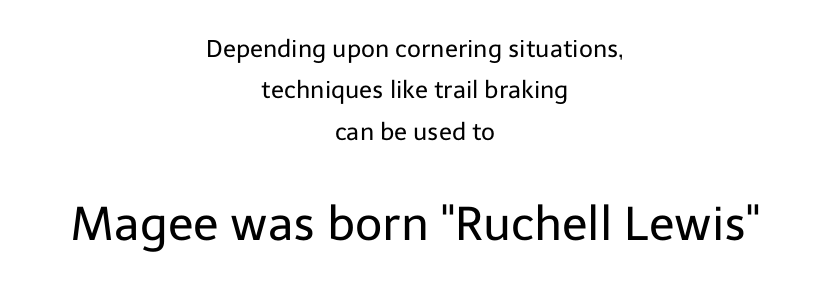
The image shows 47 px regular-weight sans-serif type, upright; set centered, line spacing 1.72x, normal letter spacing, not underlined; the second (bottom) block is 1.96x larger; low stroke contrast and a medium x-height.
